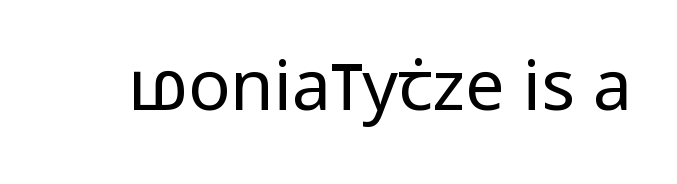
{"serif": "no", "italic": "no", "bold": "no", "weight": "regular", "width": "condensed", "stroke_contrast": "low", "x_height": "large", "monospaced": "no", "underline": "no", "letter_spacing": "normal", "letter_spacing_em": 0.0, "glyph_px": 70}
